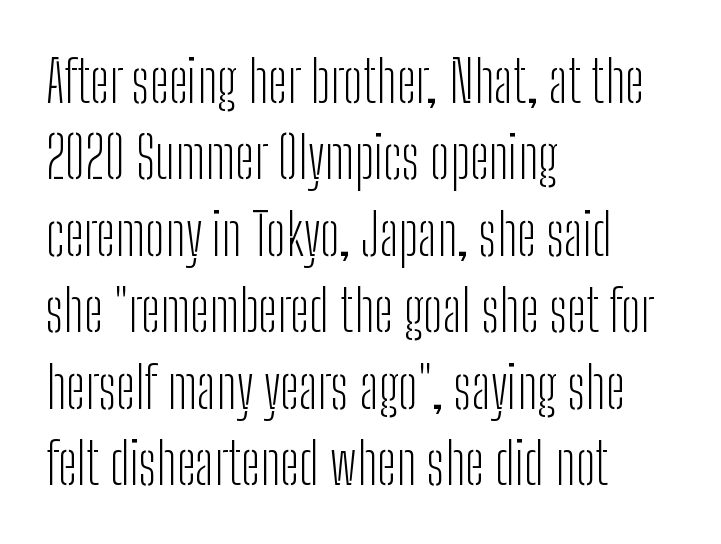
No word sits above an underline. Nope, not italic — everything's standing straight. This sample has the flowing, uneven cadence of proportional lettering. This sample keeps an unexceptional amount of space between lines. Does the type have serifs? No, each stem ends abruptly. A typesetter would call this zero additional tracking.
